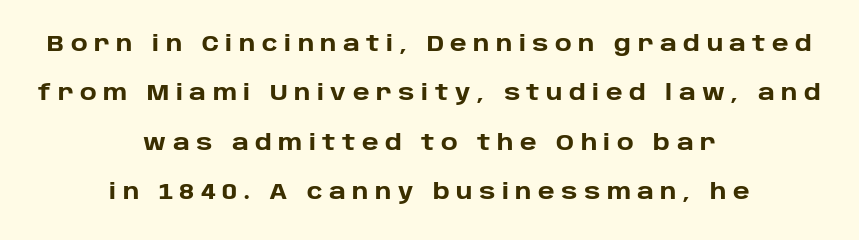
Q: Is the text bold? A: Yes.
Q: Is the text italic (slanted)? A: No, it is upright.
Q: Is the text underlined? A: No.
Q: How is the paragraph aligned? A: Centered.
Q: Is the spacing between letters normal or unusually wide? A: Unusually wide.
Q: Is the spacing between lines tight, normal or loose? A: Loose.
